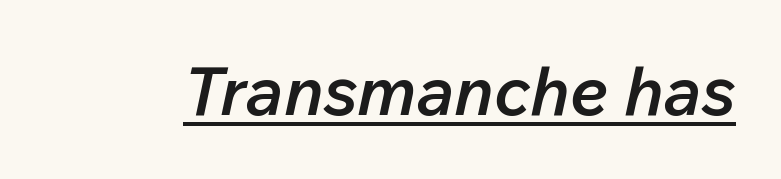
These lines are rendered in a variable-pitch font. The strokes are fattened partway — semibold, not bold. You can see a thin bar hugging the bottom of the glyphs. Nothing unusual about the tracking: characters are spaced as the font intends. The text carries the slant typical of an italic or oblique font.
